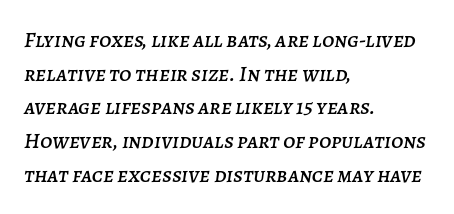
Q: Is the text italic (slanted)? A: Yes, it leans right by about 7 degrees.
Q: Is the text underlined? A: No.
Q: How is the paragraph aligned? A: Left-aligned.
Q: Is the spacing between letters normal or unusually wide? A: Normal.
Q: Is the spacing between lines tight, normal or loose? A: Normal.
